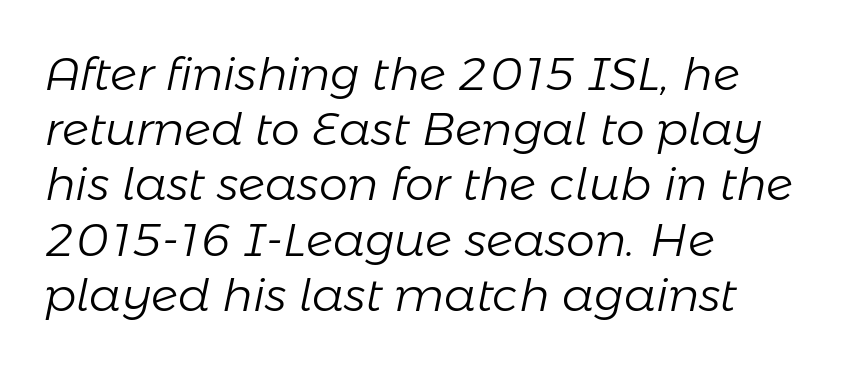
Q: Is the text bold? A: No.
Q: Is the text italic (slanted)? A: Yes, it leans right by about 11 degrees.
Q: Is the text underlined? A: No.
Q: How is the paragraph aligned? A: Left-aligned.
Q: Is the spacing between letters normal or unusually wide? A: Normal.
Q: Width (condensed, normal, or wide)? A: Normal.
Q: Stroke contrast? A: Low.
Q: x-height? A: Medium.
Q: Monospaced? A: No.
